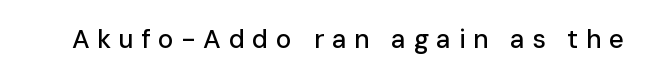
{"italic": "no", "underline": "no", "letter_spacing": "wide", "letter_spacing_em": 0.29, "glyph_px": 26}
